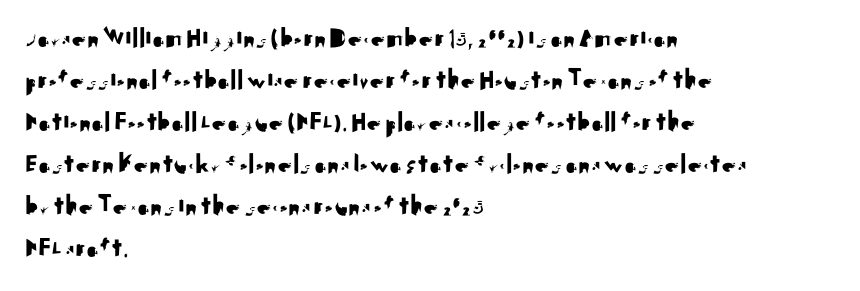
Look at the bottom of the vertical strokes: they stop flat, with no serifs. Look at the tracking — it's just the regular setting, nothing added. Anything drawn beneath the words? Only blank space. Compared with a centered layout, this one pins lines to the left instead.
